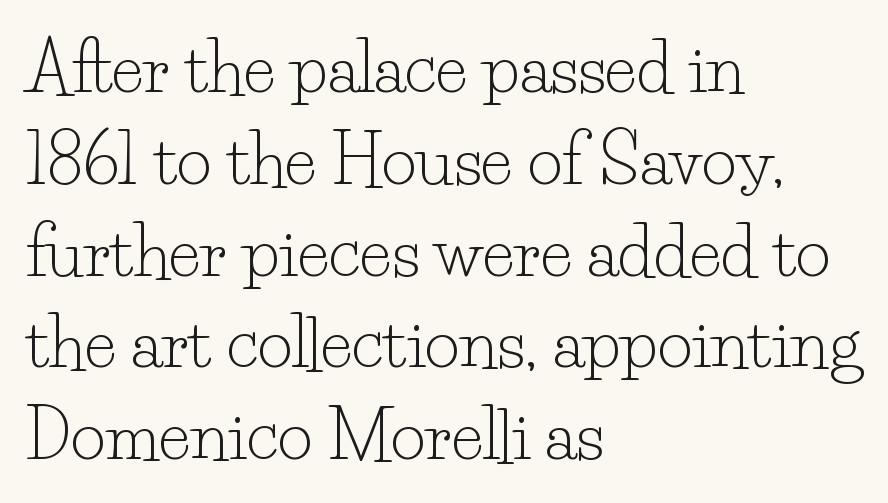
Q: Is the text bold? A: No.
Q: Is the text italic (slanted)? A: No, it is upright.
Q: Is the typeface a serif or a sans-serif typeface? A: Serif.
Q: Is the text underlined? A: No.
Q: How is the paragraph aligned? A: Left-aligned.
Q: Is the spacing between letters normal or unusually wide? A: Normal.
Q: Is the spacing between lines tight, normal or loose? A: Normal.
Q: Width (condensed, normal, or wide)? A: Normal.
Q: Stroke contrast? A: Low.
Q: x-height? A: Small.
Q: Monospaced? A: No.
